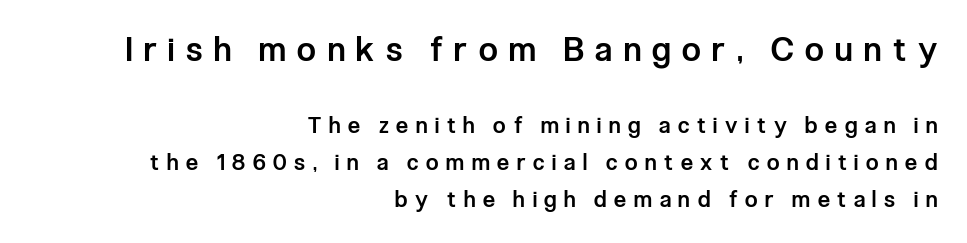
The image shows 33 px semibold, condensed sans-serif type, upright; set right-aligned, normal line spacing (1.68x), unusually wide letter spacing (+0.35 em), not underlined; the first (top) block is 1.5x larger; low stroke contrast and a medium x-height.
